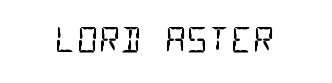
Q: Is the text bold? A: No.
Q: Is the typeface a serif or a sans-serif typeface? A: Sans-serif.
Q: Is the text underlined? A: No.
Q: Is the spacing between letters normal or unusually wide? A: Normal.
Q: Width (condensed, normal, or wide)? A: Condensed.
Q: Stroke contrast? A: Low.
Q: x-height? A: Large.
Q: Monospaced? A: Yes.
